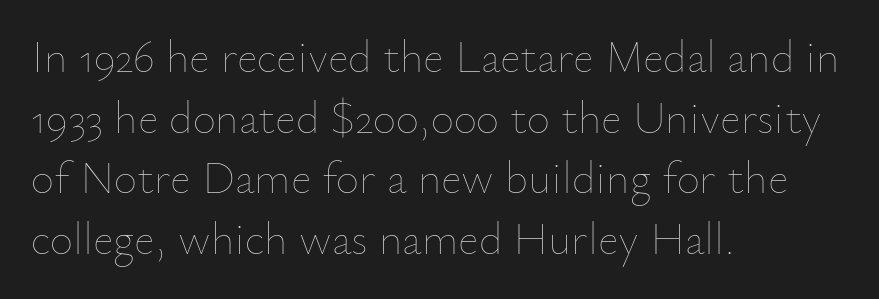
Q: Is the text bold? A: No.
Q: Is the text italic (slanted)? A: No, it is upright.
Q: Is the text underlined? A: No.
Q: How is the paragraph aligned? A: Left-aligned.
Q: Is the spacing between letters normal or unusually wide? A: Normal.
Q: Is the spacing between lines tight, normal or loose? A: Normal.
Q: Width (condensed, normal, or wide)? A: Normal.
Q: Stroke contrast? A: Low.
Q: x-height? A: Small.
Q: Monospaced? A: No.
